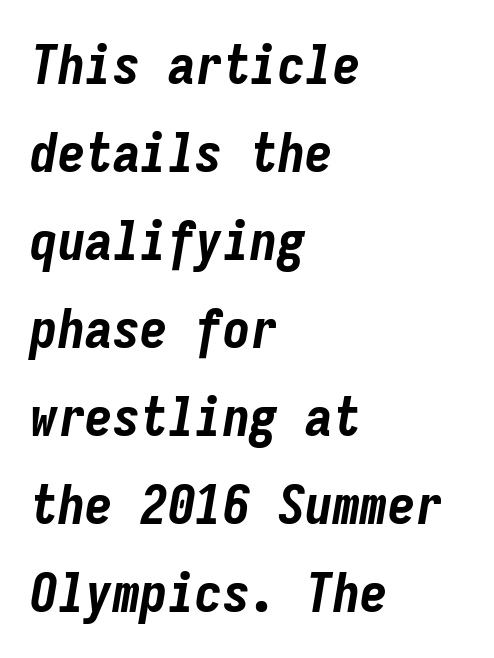
The line texture is even and compact thanks to regular tracking. In terms of posture, this sample is oblique. Compared with a centered layout, this one pins lines to the left instead. The glyphs have the mass of a bold cut. The space between consecutive lines is moderate.
